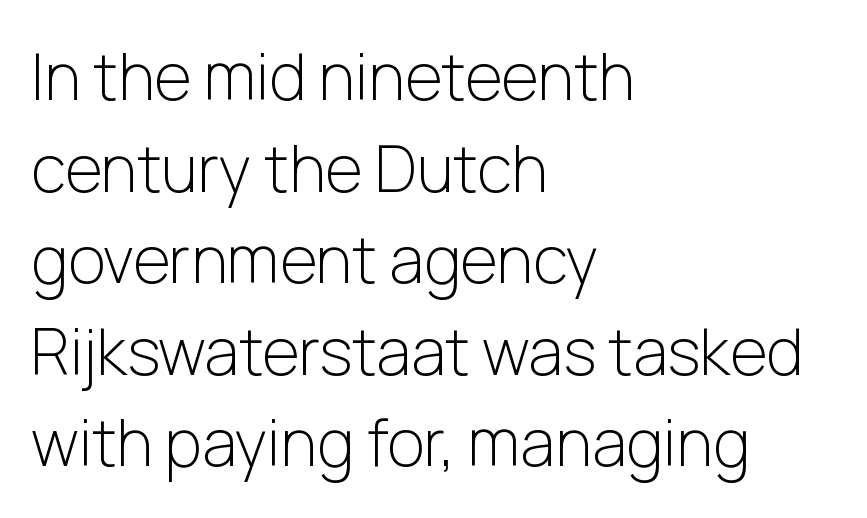
The vertical gap from one line to the next is medium. The foot of each line stays bare and open. Stem width sits at or under what a default text font uses. The glyphs in this specimen are sans serif. This sample is left-justified, so line endings fall wherever the words run out.
